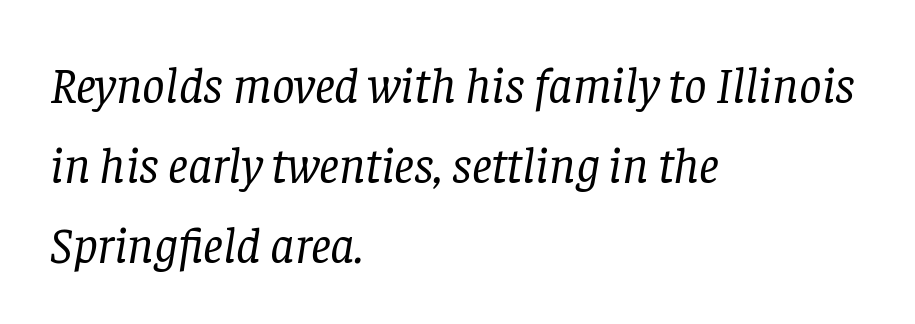
Q: Is the text bold? A: No.
Q: Is the text italic (slanted)? A: Yes, it leans right by about 8 degrees.
Q: Is the typeface a serif or a sans-serif typeface? A: Serif.
Q: Is the text underlined? A: No.
Q: How is the paragraph aligned? A: Left-aligned.
Q: Is the spacing between letters normal or unusually wide? A: Normal.
Q: Is the spacing between lines tight, normal or loose? A: Normal.
Q: Width (condensed, normal, or wide)? A: Normal.
Q: Stroke contrast? A: Low.
Q: x-height? A: Large.
Q: Monospaced? A: No.
